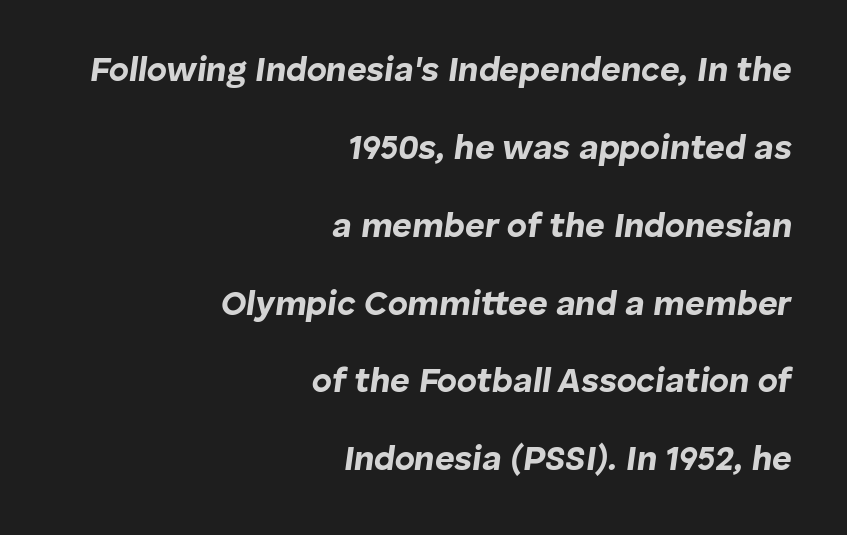
The face used here is rendered with its standard letterfit. Students, this is bold: see how much ink each stroke carries. There's an unmistakable incline to the writing here. Descenders hang freely into open space. The rendering uses natural spacing where letterforms have individual widths.
